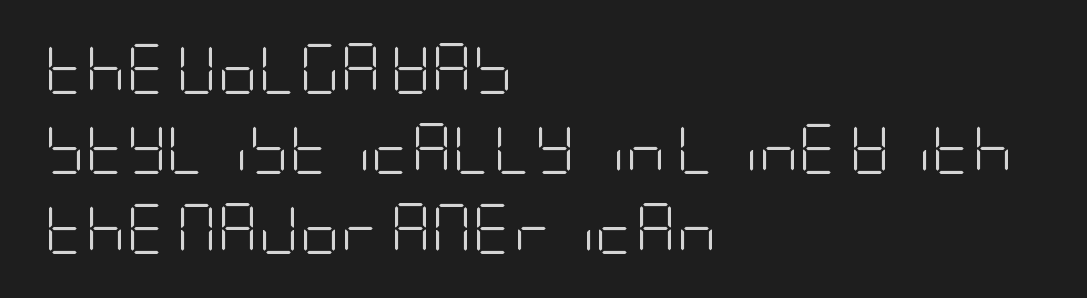
Q: Is the text bold? A: No.
Q: Is the text italic (slanted)? A: No, it is upright.
Q: Is the typeface a serif or a sans-serif typeface? A: Sans-serif.
Q: Is the text underlined? A: No.
Q: How is the paragraph aligned? A: Left-aligned.
Q: Is the spacing between letters normal or unusually wide? A: Normal.
Q: Is the spacing between lines tight, normal or loose? A: Normal.
Q: Width (condensed, normal, or wide)? A: Condensed.
Q: Stroke contrast? A: Low.
Q: x-height? A: Large.
